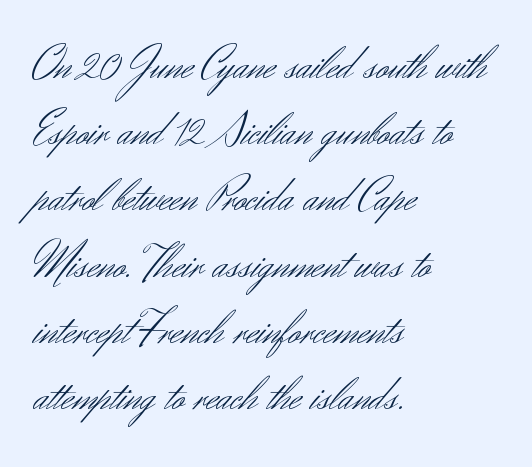
Q: Is the text bold? A: No.
Q: Is the text italic (slanted)? A: Yes.
Q: Is the typeface a serif or a sans-serif typeface? A: Sans-serif.
Q: Is the text underlined? A: No.
Q: How is the paragraph aligned? A: Left-aligned.
Q: Is the spacing between letters normal or unusually wide? A: Normal.
Q: Is the spacing between lines tight, normal or loose? A: Normal.
Q: Width (condensed, normal, or wide)? A: Normal.
Q: Stroke contrast? A: Medium.
Q: x-height? A: Small.
Q: Monospaced? A: No.
